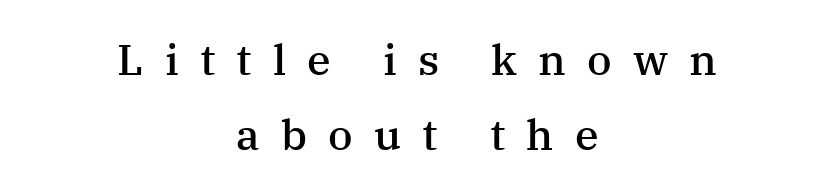
The image shows 43 px semibold serif type, upright; set centered, line spacing 1.74x, unusually wide letter spacing (+0.49 em), not underlined; medium stroke contrast and a medium x-height.
